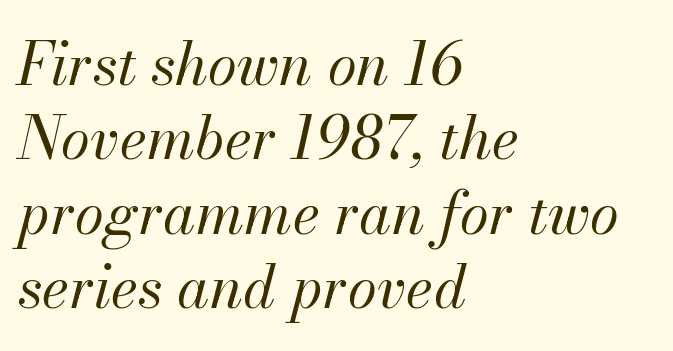
Q: Is the text bold? A: No.
Q: Is the text italic (slanted)? A: Yes, it leans right by about 13 degrees.
Q: Is the text underlined? A: No.
Q: How is the paragraph aligned? A: Left-aligned.
Q: Is the spacing between letters normal or unusually wide? A: Normal.
Q: Is the spacing between lines tight, normal or loose? A: Normal.
Q: Width (condensed, normal, or wide)? A: Normal.
Q: Stroke contrast? A: Medium.
Q: x-height? A: Small.
Q: Monospaced? A: No.
